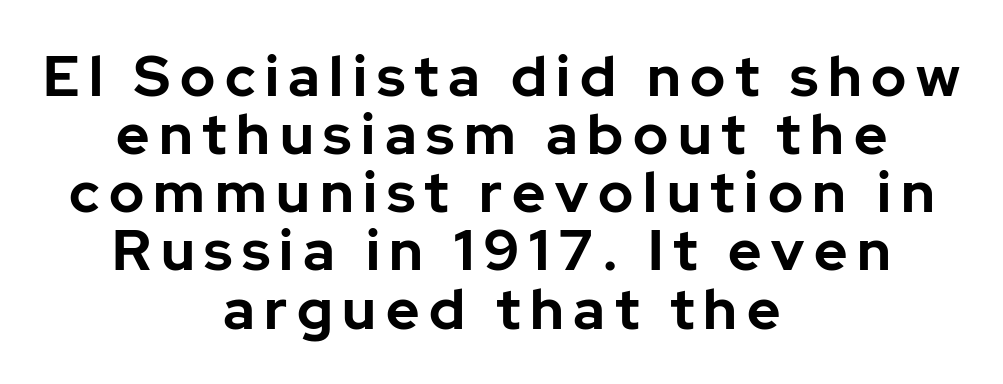
{"serif": "no", "italic": "no", "bold": "yes", "weight": "bold", "width": "normal", "stroke_contrast": "low", "x_height": "medium", "monospaced": "no", "underline": "no", "align": "center", "line_spacing": "tight", "line_spacing_ratio": 1.02, "glyph_px": 57}
